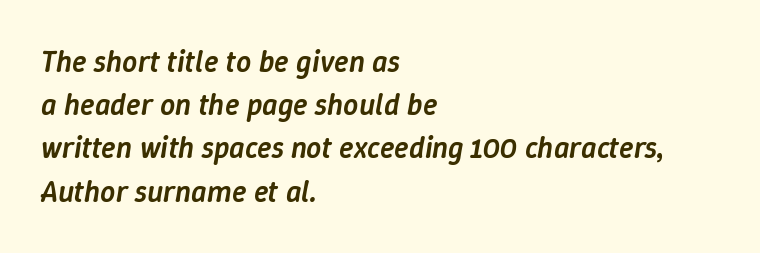
The image shows 30 px semibold type, italic (leaning right); set left-aligned, normal line spacing (1.44x), normal letter spacing, not underlined; low stroke contrast and a medium x-height.
